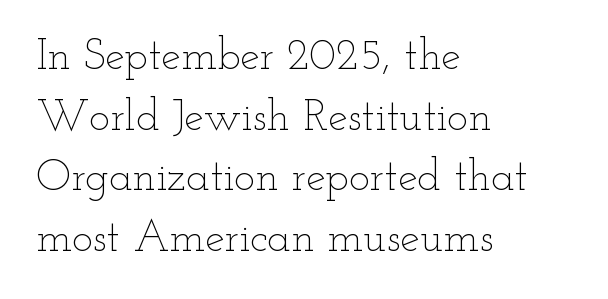
The image shows 44 px thin, wide type, upright; set left-aligned, normal line spacing (1.38x), normal letter spacing, not underlined; low stroke contrast and a small x-height.
